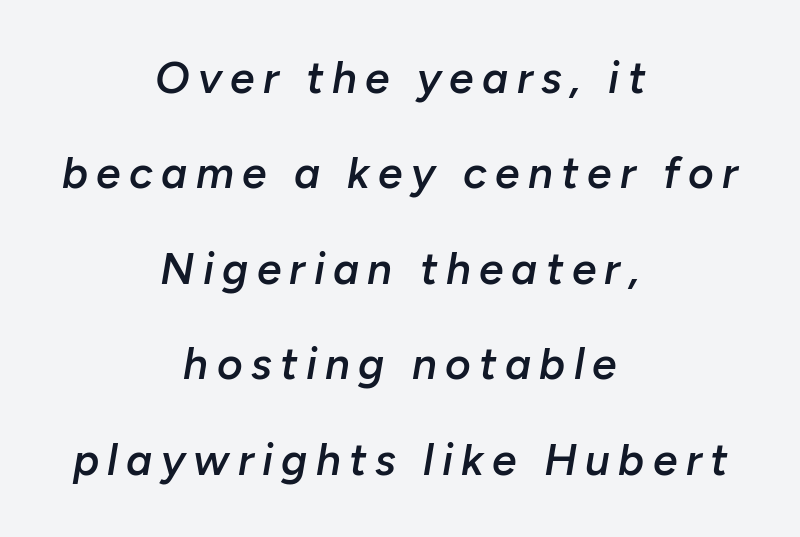
Q: Is the text bold? A: Semi-bold.
Q: Is the text italic (slanted)? A: Yes, it leans right by about 10 degrees.
Q: Is the text underlined? A: No.
Q: How is the paragraph aligned? A: Centered.
Q: Is the spacing between lines tight, normal or loose? A: Loose.
Q: Width (condensed, normal, or wide)? A: Normal.
Q: Stroke contrast? A: Low.
Q: x-height? A: Medium.
Q: Monospaced? A: No.
